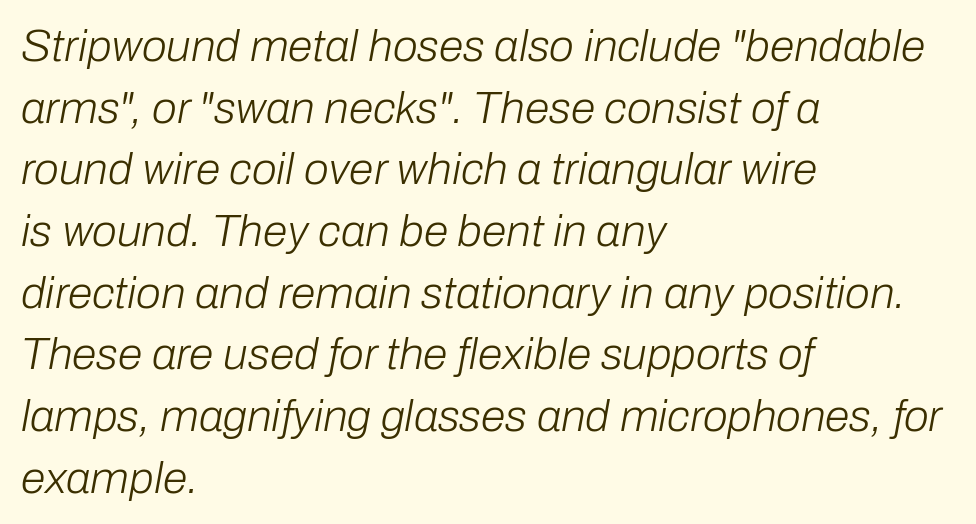
These glyphs show unthickened strokes, regular width or finer. No extra tracking has been applied to these lines. Yep, that's italic — everything's leaning. No word sits above an underline. The rendering uses natural spacing where letterforms have individual widths.
